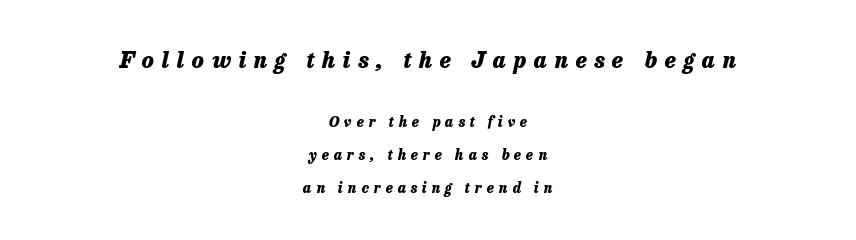
{"italic": "yes", "lean": "right", "slant_degrees": 13, "bold": "yes", "underline": "no", "align": "center", "line_spacing": "loose", "line_spacing_ratio": 2.35, "letter_spacing": "wide", "letter_spacing_em": 0.35, "larger_block": "first", "size_ratio": 1.57, "glyph_px": 22}
